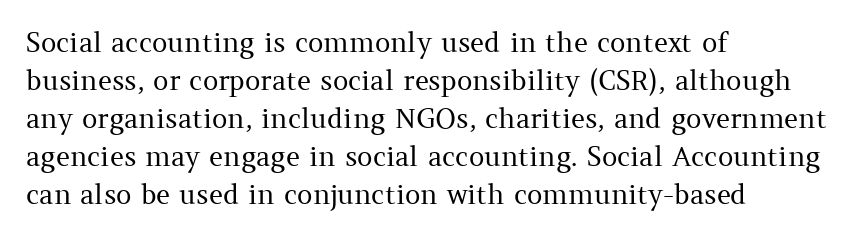
{"italic": "no", "bold": "no", "underline": "no", "align": "left", "line_spacing": "normal", "line_spacing_ratio": 1.41, "letter_spacing": "normal", "letter_spacing_em": 0.0, "glyph_px": 27}
